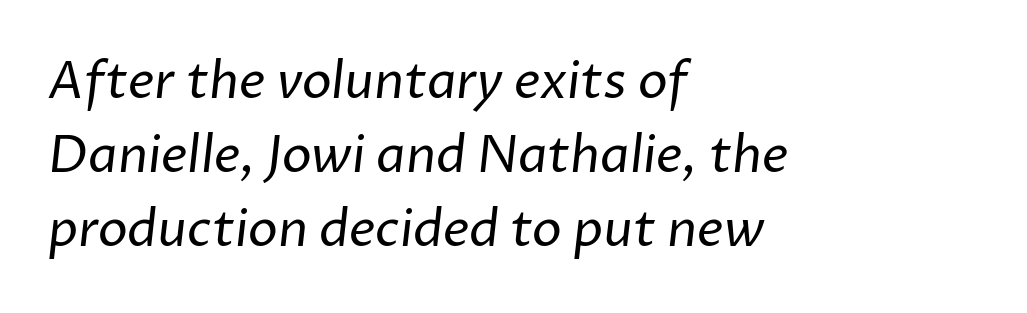
This reads as an unemphasized weight, regular at the heaviest. This sample uses a sans-serif face. Whoever set this chose a conventional vertical rhythm. Proportional: the letters do not fall into vertical columns.
